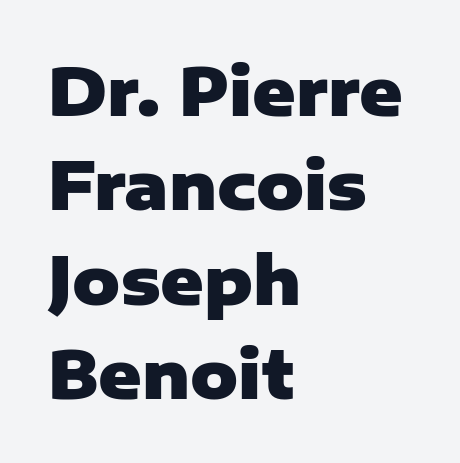
{"serif": "no", "italic": "no", "bold": "yes", "weight": "heavy", "width": "normal", "stroke_contrast": "low", "x_height": "medium", "monospaced": "no", "underline": "no", "align": "left", "line_spacing": "normal", "line_spacing_ratio": 1.43, "letter_spacing": "normal", "letter_spacing_em": 0.0, "glyph_px": 66}
